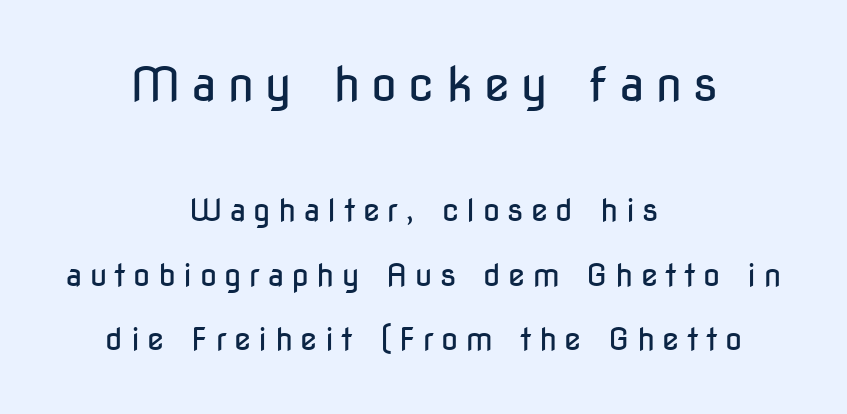
Q: Is the text bold? A: No.
Q: Is the text italic (slanted)? A: No, it is upright.
Q: Is the typeface a serif or a sans-serif typeface? A: Sans-serif.
Q: Is the text underlined? A: No.
Q: How is the paragraph aligned? A: Centered.
Q: Is the spacing between letters normal or unusually wide? A: Unusually wide.
Q: Is the spacing between lines tight, normal or loose? A: Loose.
Q: Which block of text is set in a larger size, the first (top) or the second (bottom)? A: The first (top) one.
Q: Width (condensed, normal, or wide)? A: Condensed.
Q: Stroke contrast? A: Low.
Q: x-height? A: Medium.
Q: Monospaced? A: No.
